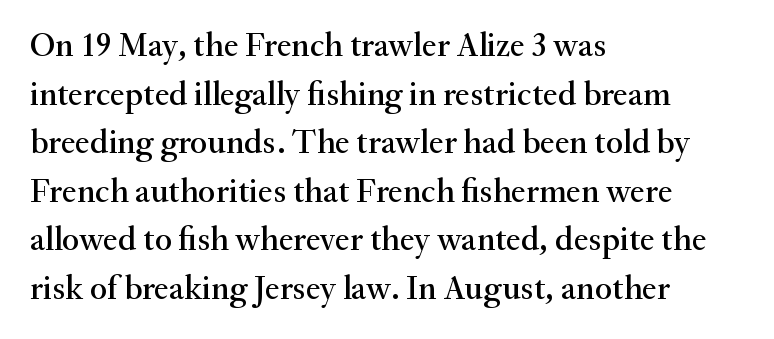
Q: Is the text italic (slanted)? A: No, it is upright.
Q: Is the typeface a serif or a sans-serif typeface? A: Serif.
Q: Is the text underlined? A: No.
Q: How is the paragraph aligned? A: Left-aligned.
Q: Is the spacing between letters normal or unusually wide? A: Normal.
Q: Is the spacing between lines tight, normal or loose? A: Normal.
Q: Width (condensed, normal, or wide)? A: Normal.
Q: Stroke contrast? A: Medium.
Q: x-height? A: Small.
Q: Monospaced? A: No.
